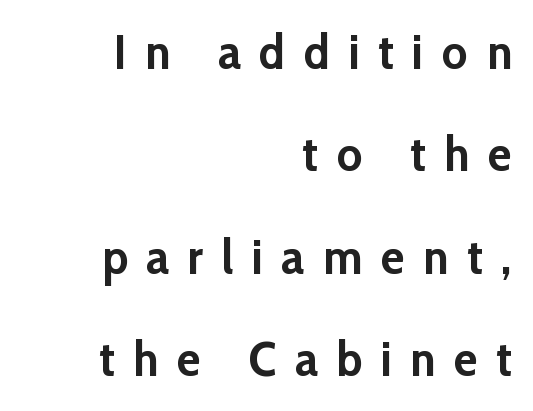
{"serif": "no", "italic": "no", "bold": "yes", "weight": "semibold", "width": "normal", "stroke_contrast": "low", "x_height": "medium", "monospaced": "no", "underline": "no", "align": "right", "line_spacing": "loose", "line_spacing_ratio": 2.09, "letter_spacing": "wide", "letter_spacing_em": 0.38, "glyph_px": 49}
